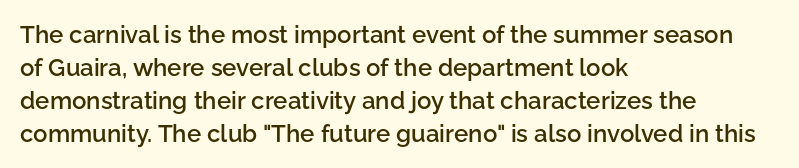
Q: Is the text bold? A: Semi-bold.
Q: Is the text italic (slanted)? A: No, it is upright.
Q: Is the text underlined? A: No.
Q: How is the paragraph aligned? A: Left-aligned.
Q: Is the spacing between letters normal or unusually wide? A: Normal.
Q: Is the spacing between lines tight, normal or loose? A: Normal.
